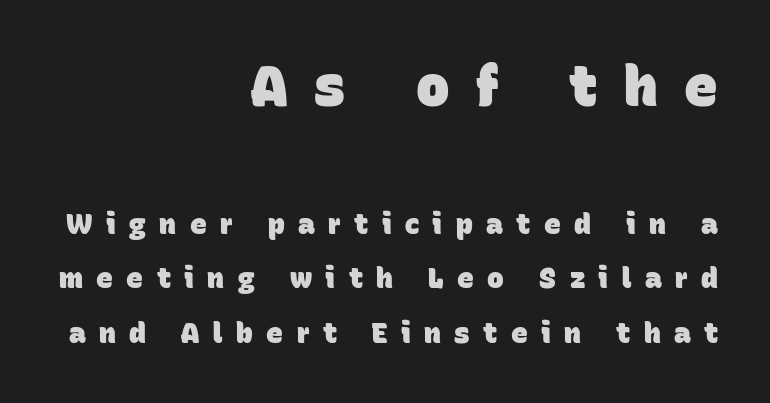
The image shows 56 px heavy sans-serif type; set right-aligned, loose line spacing (1.96x), unusually wide letter spacing (+0.48 em), not underlined; the first (top) block is 2.0x larger; low stroke contrast and a large x-height.
